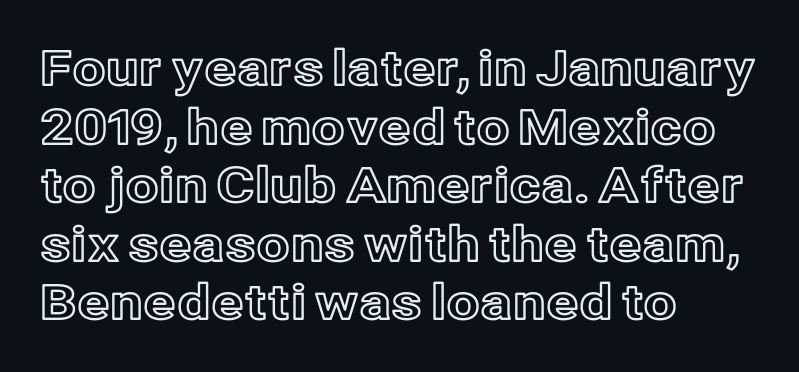
The image shows 48 px text type, upright; set left-aligned, line spacing 1.22x, normal letter spacing, not underlined; a medium x-height.
